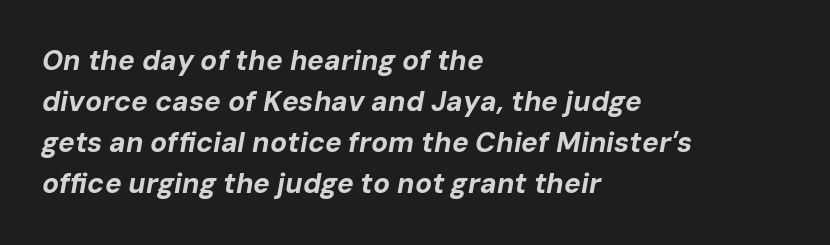
Q: Is the text bold? A: Yes.
Q: Is the text italic (slanted)? A: Yes, it leans right by about 10 degrees.
Q: Is the text underlined? A: No.
Q: How is the paragraph aligned? A: Left-aligned.
Q: Is the spacing between letters normal or unusually wide? A: Normal.
Q: Is the spacing between lines tight, normal or loose? A: Normal.
Q: Width (condensed, normal, or wide)? A: Normal.
Q: Stroke contrast? A: Low.
Q: x-height? A: Medium.
Q: Monospaced? A: No.
